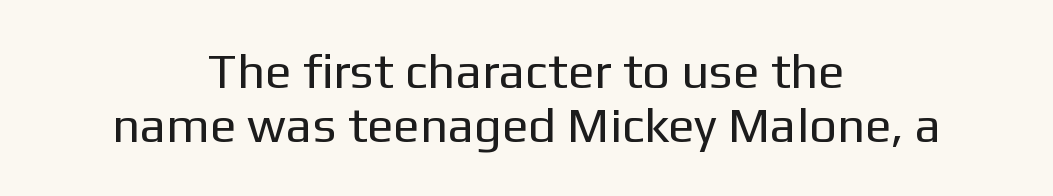
{"serif": "no", "italic": "no", "bold": "no", "weight": "regular", "width": "normal", "stroke_contrast": "low", "x_height": "medium", "monospaced": "no", "underline": "no", "align": "center", "line_spacing": "tight", "line_spacing_ratio": 1.11, "letter_spacing": "normal", "letter_spacing_em": 0.0, "glyph_px": 49}
